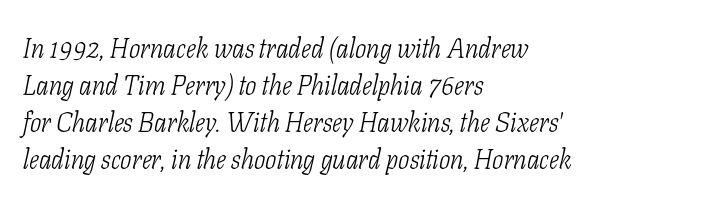
{"italic": "yes", "lean": "right", "slant_degrees": 11, "bold": "no", "underline": "no", "align": "left", "line_spacing": "normal", "line_spacing_ratio": 1.37, "letter_spacing": "normal", "letter_spacing_em": 0.0, "glyph_px": 27}
